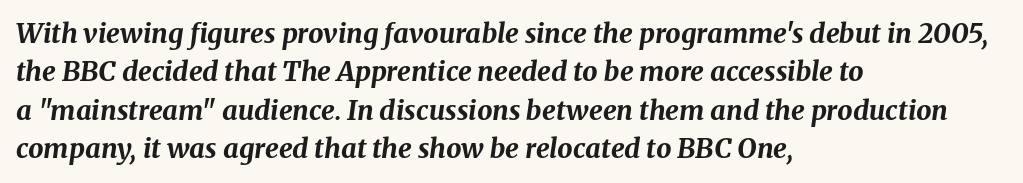
The image shows 27 px bold type, italic (leaning right); set left-aligned, normal line spacing (1.42x), normal letter spacing, not underlined.
